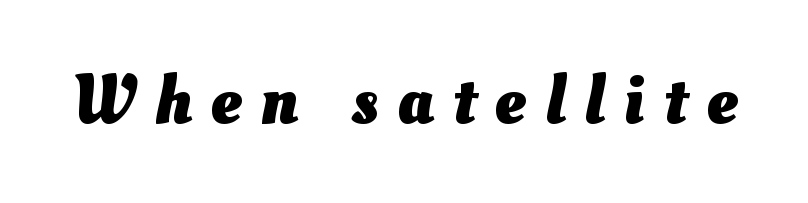
Q: Is the text bold? A: Yes.
Q: Is the text underlined? A: No.
Q: Is the spacing between letters normal or unusually wide? A: Unusually wide.
Q: Width (condensed, normal, or wide)? A: Normal.
Q: Stroke contrast? A: Medium.
Q: x-height? A: Small.
Q: Monospaced? A: No.
